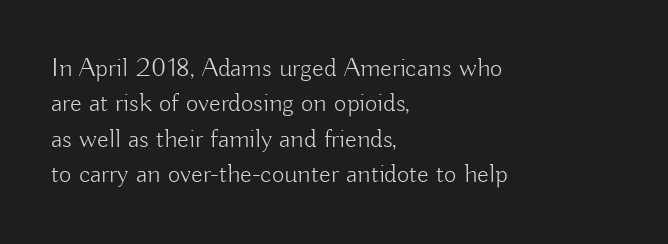
{"italic": "no", "bold": "no", "underline": "no", "align": "left", "line_spacing": "normal", "line_spacing_ratio": 1.31, "letter_spacing": "normal", "letter_spacing_em": 0.0, "glyph_px": 27}
